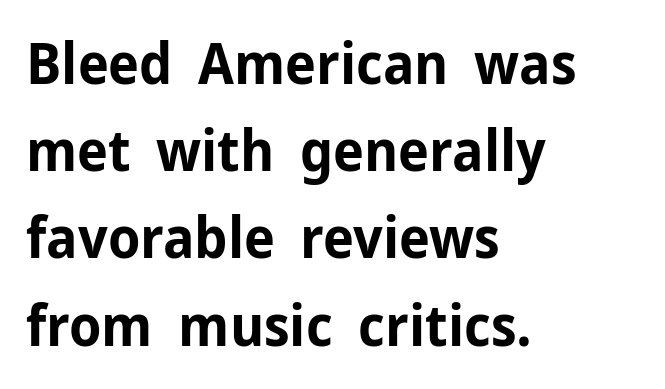
The image shows 57 px bold sans-serif type, upright; set left-aligned, normal line spacing (1.53x), normal letter spacing, not underlined; low stroke contrast and a medium x-height.
